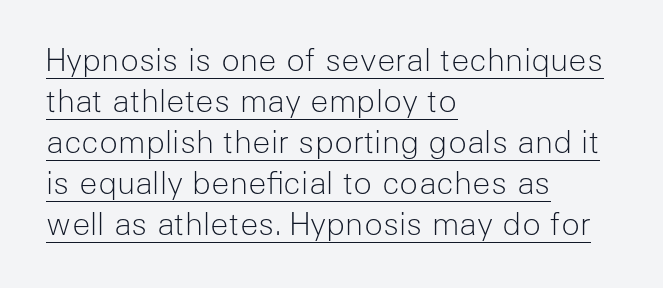
{"serif": "no", "italic": "no", "bold": "no", "weight": "light", "width": "normal", "stroke_contrast": "low", "x_height": "medium", "monospaced": "no", "underline": "yes", "align": "left", "line_spacing": "normal", "line_spacing_ratio": 1.32, "letter_spacing": "normal", "letter_spacing_em": 0.0, "glyph_px": 31}
